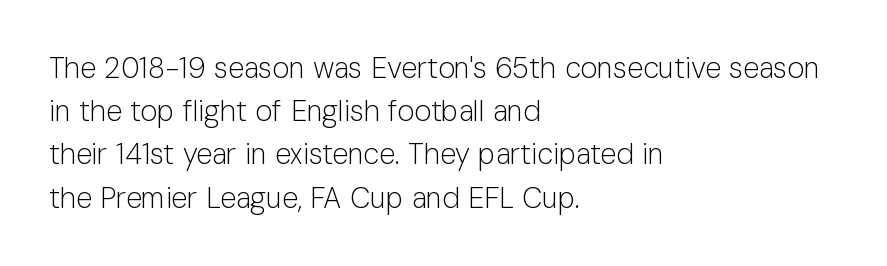
The image shows 29 px light sans-serif type, upright; set left-aligned, normal line spacing (1.49x), normal letter spacing, not underlined; low stroke contrast and a medium x-height.
